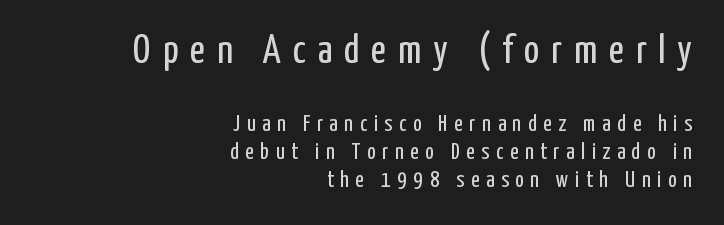
{"serif": "no", "italic": "no", "bold": "no", "weight": "regular", "width": "condensed", "stroke_contrast": "low", "x_height": "medium", "monospaced": "no", "underline": "no", "align": "right", "line_spacing_ratio": 1.21, "letter_spacing": "wide", "letter_spacing_em": 0.29, "larger_block": "first", "size_ratio": 1.78, "glyph_px": 41}
